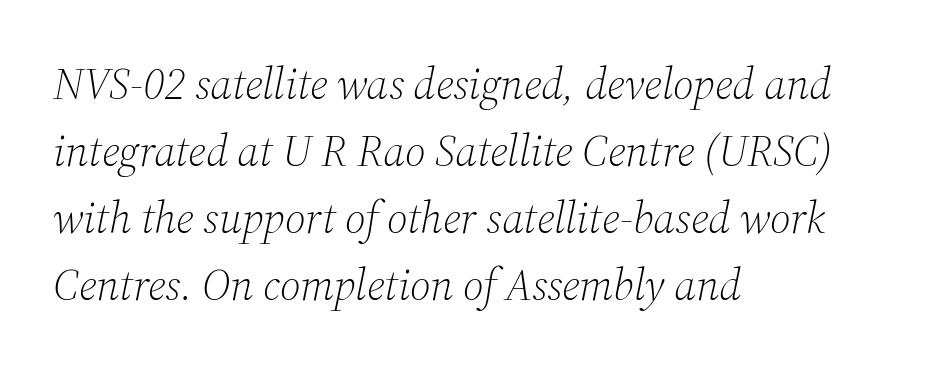
Typeset ragged right — the left edge is the straight one. Characters are canted at an angle relative to the baseline's perpendicular. Note the varied advance widths — an 'i' is clearly narrower than an 'm'. A quiet, ordinary-to-light weight characterises the typeface.
